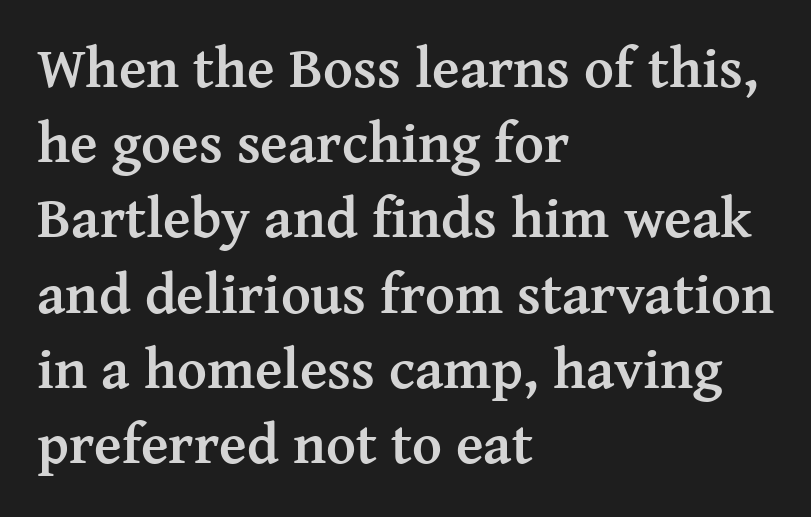
{"serif": "yes", "italic": "no", "bold": "yes", "weight": "semibold", "width": "normal", "stroke_contrast": "medium", "x_height": "medium", "monospaced": "no", "underline": "no", "align": "left", "line_spacing": "normal", "line_spacing_ratio": 1.32, "letter_spacing": "normal", "letter_spacing_em": 0.0, "glyph_px": 57}
